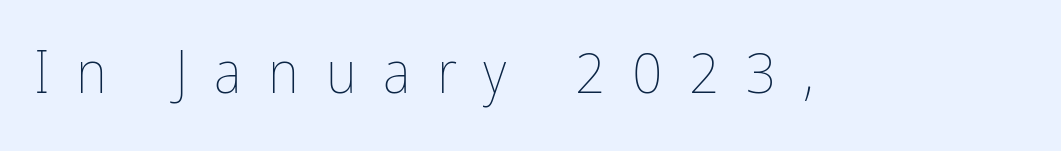
Q: Is the text bold? A: No.
Q: Is the text italic (slanted)? A: No, it is upright.
Q: Is the text underlined? A: No.
Q: Is the spacing between letters normal or unusually wide? A: Unusually wide.
Q: Width (condensed, normal, or wide)? A: Condensed.
Q: Stroke contrast? A: Low.
Q: x-height? A: Medium.
Q: Monospaced? A: No.
